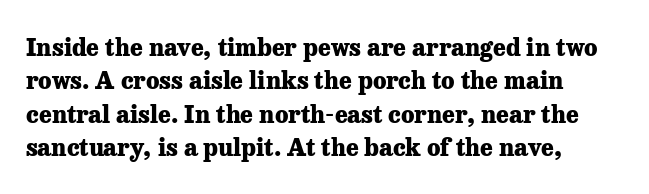
Q: Is the text bold? A: Yes.
Q: Is the text italic (slanted)? A: No, it is upright.
Q: Is the text underlined? A: No.
Q: How is the paragraph aligned? A: Left-aligned.
Q: Is the spacing between letters normal or unusually wide? A: Normal.
Q: Is the spacing between lines tight, normal or loose? A: Normal.
